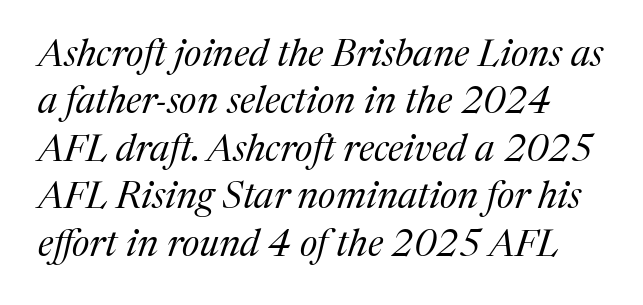
{"serif": "yes", "italic": "yes", "lean": "right", "slant_degrees": 17, "bold": "no", "weight": "regular", "width": "normal", "stroke_contrast": "medium", "x_height": "medium", "monospaced": "no", "underline": "no", "line_spacing": "normal", "line_spacing_ratio": 1.25, "letter_spacing": "normal", "letter_spacing_em": 0.0, "glyph_px": 38}
